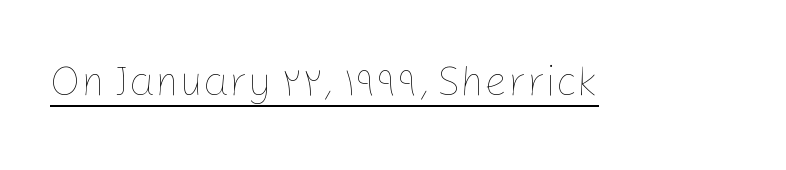
The image shows 41 px thin type, upright; set normal letter spacing, underlined; low stroke contrast and a medium x-height.
